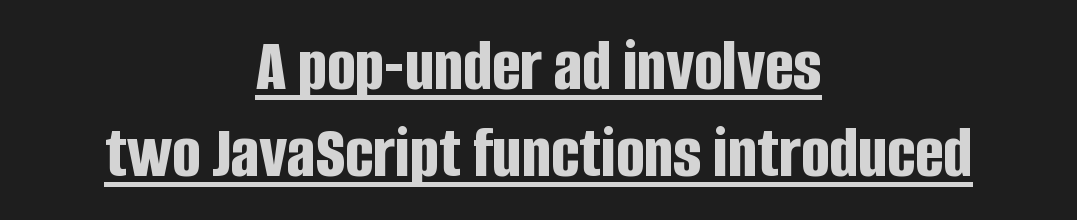
Q: Is the text bold? A: Yes.
Q: Is the text italic (slanted)? A: No, it is upright.
Q: Is the typeface a serif or a sans-serif typeface? A: Sans-serif.
Q: Is the text underlined? A: Yes.
Q: How is the paragraph aligned? A: Centered.
Q: Is the spacing between letters normal or unusually wide? A: Normal.
Q: Width (condensed, normal, or wide)? A: Condensed.
Q: Stroke contrast? A: Low.
Q: x-height? A: Large.
Q: Monospaced? A: No.
